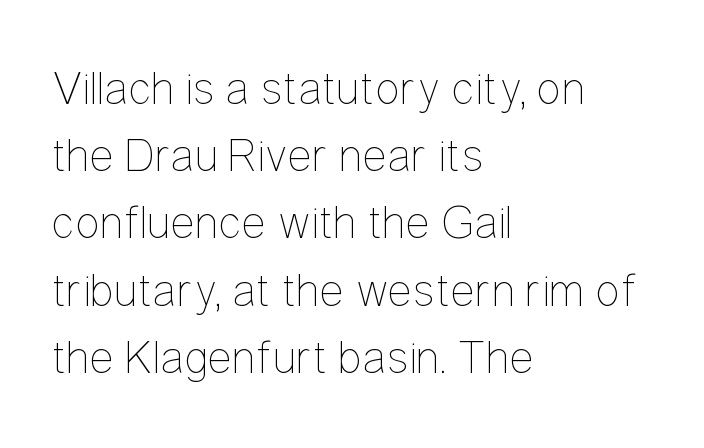
The typography opts for an upright posture over an oblique one. The designer left line spacing at the default. The horizontal fit of the characters is conventional and even. These lines are rendered in a variable-pitch font.
